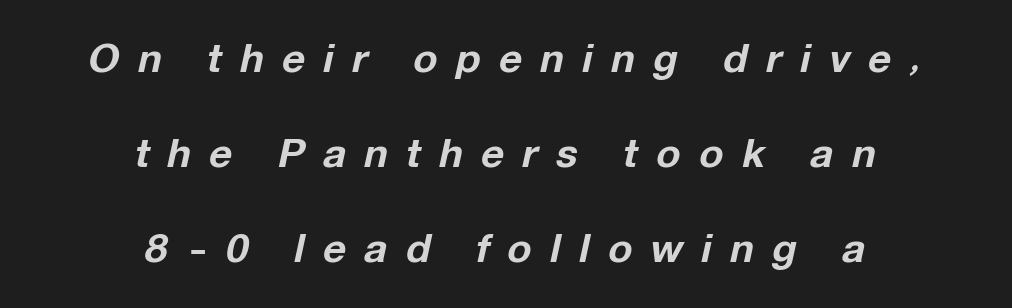
{"italic": "yes", "lean": "right", "slant_degrees": 12, "bold": "yes", "weight": "bold", "width": "normal", "stroke_contrast": "low", "x_height": "medium", "monospaced": "no", "underline": "no", "align": "center", "line_spacing": "loose", "line_spacing_ratio": 2.38, "letter_spacing": "wide", "letter_spacing_em": 0.46, "glyph_px": 40}
